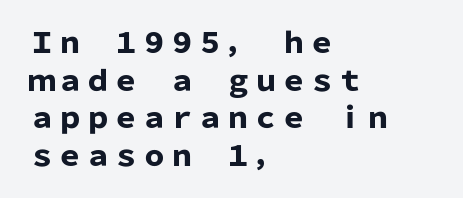
Q: Is the text bold? A: Yes.
Q: Is the text italic (slanted)? A: No, it is upright.
Q: Is the typeface a serif or a sans-serif typeface? A: Sans-serif.
Q: Is the text underlined? A: No.
Q: How is the paragraph aligned? A: Left-aligned.
Q: Is the spacing between letters normal or unusually wide? A: Normal.
Q: Is the spacing between lines tight, normal or loose? A: Normal.
Q: Width (condensed, normal, or wide)? A: Normal.
Q: Stroke contrast? A: Low.
Q: x-height? A: Medium.
Q: Monospaced? A: No.
